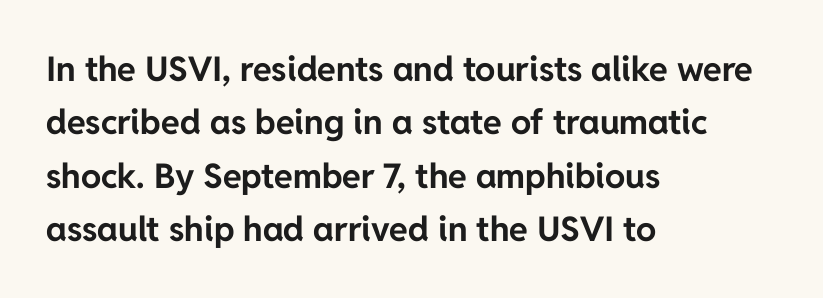
The letters advance in unequal steps, a hallmark of proportional type. Layout note: lines flush left. You can tell from the bare stems that sans-serif type was used. Beneath every word, the page is bare. Heft: maximum for text — a bold.
